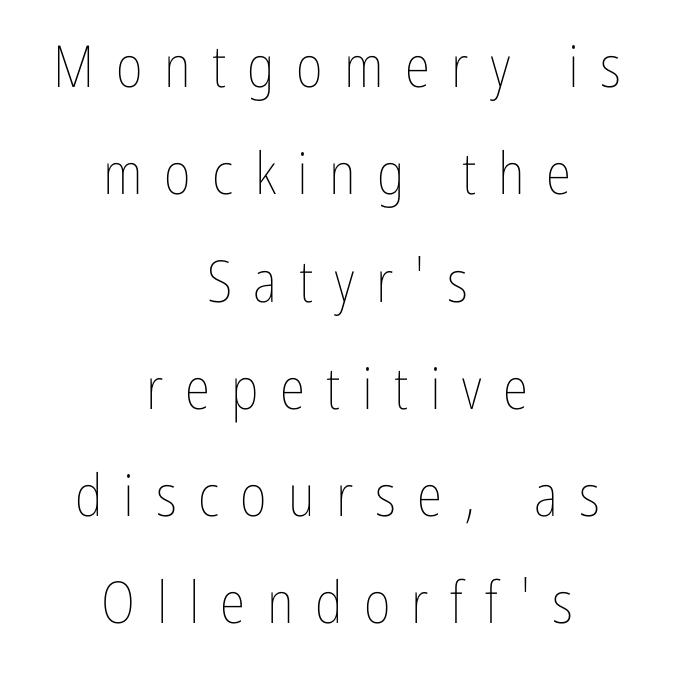
{"italic": "no", "bold": "no", "weight": "thin", "width": "condensed", "stroke_contrast": "low", "x_height": "medium", "monospaced": "no", "underline": "no", "align": "center", "line_spacing_ratio": 1.85, "letter_spacing": "wide", "letter_spacing_em": 0.37, "glyph_px": 58}
